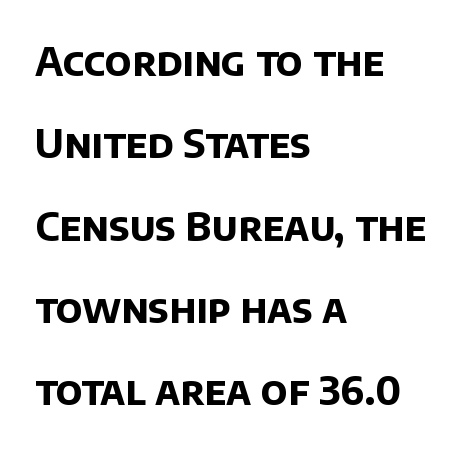
{"serif": "no", "bold": "yes", "weight": "bold", "width": "normal", "stroke_contrast": "low", "x_height": "large", "monospaced": "no", "underline": "no", "align": "left", "line_spacing": "loose", "line_spacing_ratio": 2.11, "letter_spacing": "normal", "letter_spacing_em": 0.0, "glyph_px": 39}
